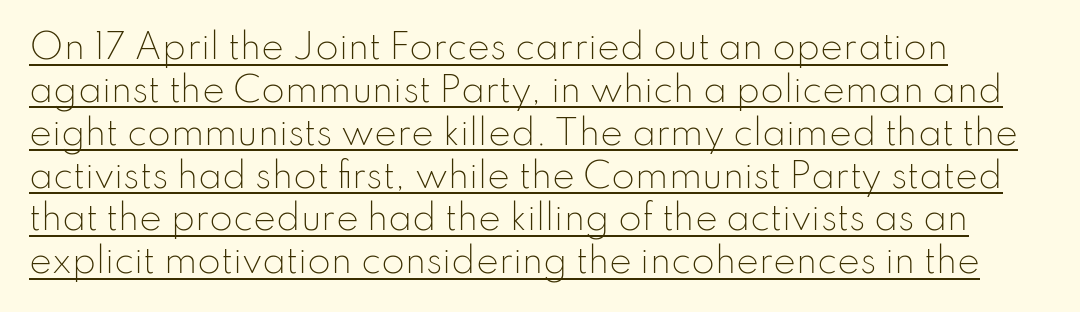
Q: Is the text bold? A: No.
Q: Is the text italic (slanted)? A: No, it is upright.
Q: Is the typeface a serif or a sans-serif typeface? A: Sans-serif.
Q: Is the text underlined? A: Yes.
Q: How is the paragraph aligned? A: Left-aligned.
Q: Is the spacing between letters normal or unusually wide? A: Normal.
Q: Is the spacing between lines tight, normal or loose? A: Normal.
Q: Width (condensed, normal, or wide)? A: Normal.
Q: Stroke contrast? A: Low.
Q: x-height? A: Small.
Q: Monospaced? A: No.
